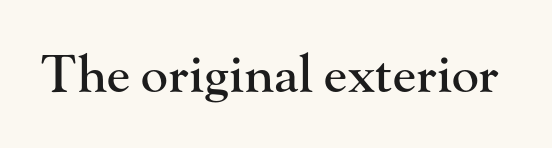
{"serif": "yes", "italic": "no", "width": "normal", "stroke_contrast": "high", "x_height": "small", "monospaced": "no", "underline": "no", "letter_spacing": "normal", "letter_spacing_em": 0.0, "glyph_px": 51}
